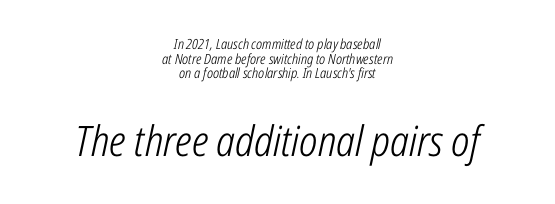
{"italic": "yes", "lean": "right", "slant_degrees": 12, "bold": "no", "weight": "light", "width": "condensed", "stroke_contrast": "low", "x_height": "medium", "monospaced": "no", "underline": "no", "align": "center", "line_spacing": "tight", "line_spacing_ratio": 1.04, "letter_spacing": "normal", "letter_spacing_em": 0.0, "larger_block": "second", "size_ratio": 3.0, "glyph_px": 42}
